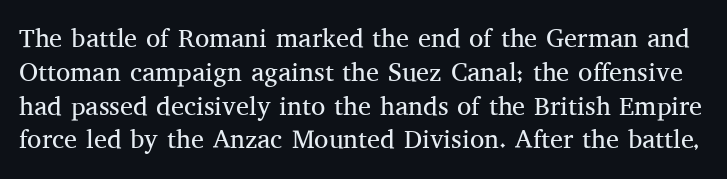
{"italic": "no", "bold": "no", "underline": "no", "line_spacing": "normal", "line_spacing_ratio": 1.3, "letter_spacing": "normal", "letter_spacing_em": 0.0, "glyph_px": 26}
